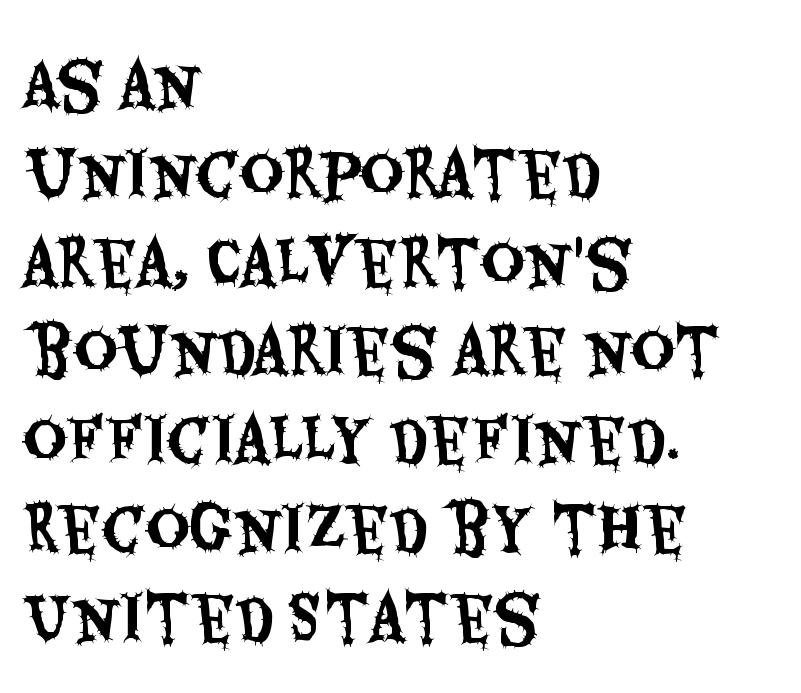
Q: Is the text italic (slanted)? A: No, it is upright.
Q: Is the typeface a serif or a sans-serif typeface? A: Sans-serif.
Q: Is the text underlined? A: No.
Q: How is the paragraph aligned? A: Left-aligned.
Q: Is the spacing between letters normal or unusually wide? A: Normal.
Q: Is the spacing between lines tight, normal or loose? A: Normal.
Q: Width (condensed, normal, or wide)? A: Condensed.
Q: Stroke contrast? A: Medium.
Q: x-height? A: Large.
Q: Monospaced? A: No.
